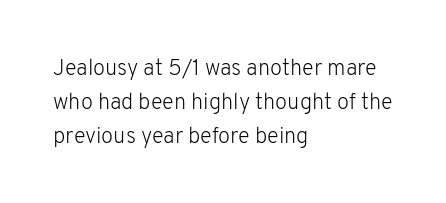
These lines stack with their left ends in a neat column. Any mark beneath the type? The region is blank. Short note: letters normally spaced. The type sits square on the baseline with zero lean.
